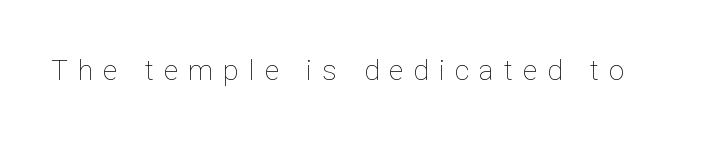
Q: Is the text bold? A: No.
Q: Is the text italic (slanted)? A: No, it is upright.
Q: Is the text underlined? A: No.
Q: Is the spacing between letters normal or unusually wide? A: Unusually wide.
Q: Width (condensed, normal, or wide)? A: Normal.
Q: Stroke contrast? A: Low.
Q: x-height? A: Medium.
Q: Monospaced? A: No.
